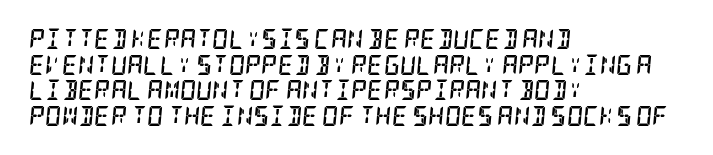
Is there much room between lines? A standard amount, neither cramped nor airy. There is no visible air inserted between adjacent glyphs. The lettering tilts uniformly, giving the passage an italic look. Casual observation: everything's shoved over to the left. Typographic density is high because the face is bold.
